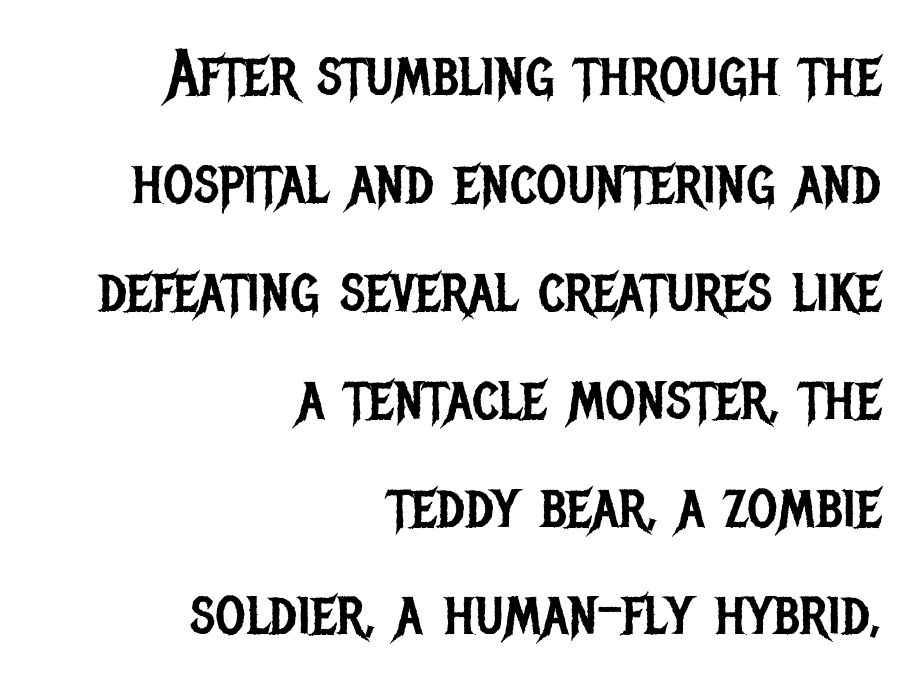
The image shows 65 px regular-weight, condensed sans-serif type, upright; set right-aligned, normal line spacing (1.66x), normal letter spacing, not underlined; low stroke contrast and a large x-height.
